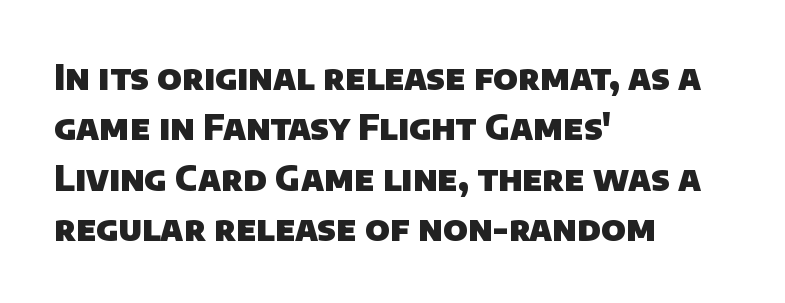
Q: Is the text bold? A: Yes.
Q: Is the typeface a serif or a sans-serif typeface? A: Sans-serif.
Q: Is the text underlined? A: No.
Q: How is the paragraph aligned? A: Left-aligned.
Q: Is the spacing between letters normal or unusually wide? A: Normal.
Q: Is the spacing between lines tight, normal or loose? A: Normal.
Q: Width (condensed, normal, or wide)? A: Normal.
Q: Stroke contrast? A: Low.
Q: x-height? A: Large.
Q: Monospaced? A: No.
